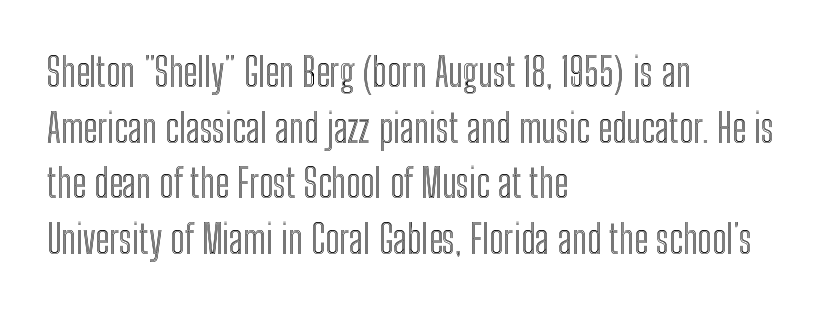
The image shows 40 px condensed type, upright; set left-aligned, normal line spacing (1.39x), normal letter spacing, not underlined; a medium x-height.
